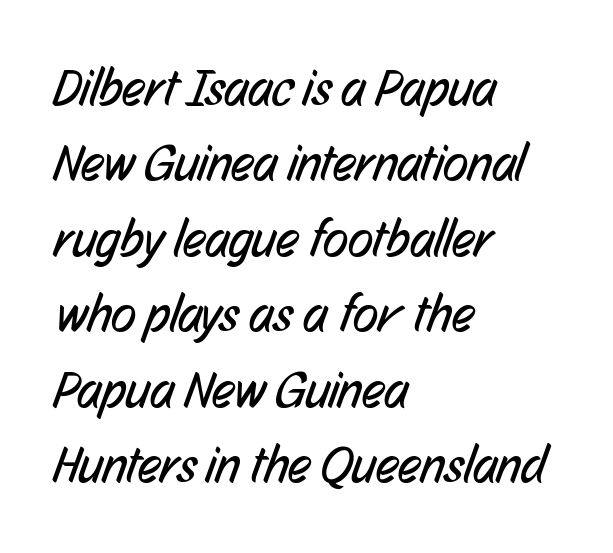
The image shows 52 px regular-weight, condensed sans-serif type; set left-aligned, normal line spacing (1.45x), normal letter spacing, not underlined; low stroke contrast and a medium x-height.
